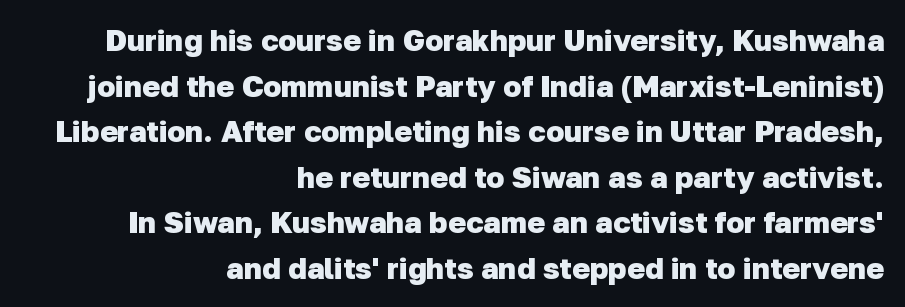
{"serif": "no", "bold": "yes", "weight": "heavy", "width": "normal", "stroke_contrast": "low", "x_height": "medium", "monospaced": "no", "underline": "no", "align": "right", "line_spacing": "normal", "line_spacing_ratio": 1.52, "letter_spacing": "normal", "letter_spacing_em": 0.0, "glyph_px": 30}
